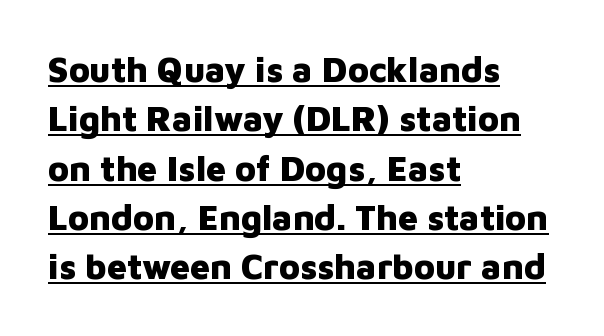
Q: Is the text bold? A: Yes.
Q: Is the text italic (slanted)? A: No, it is upright.
Q: Is the typeface a serif or a sans-serif typeface? A: Sans-serif.
Q: Is the text underlined? A: Yes.
Q: How is the paragraph aligned? A: Left-aligned.
Q: Is the spacing between letters normal or unusually wide? A: Normal.
Q: Is the spacing between lines tight, normal or loose? A: Normal.
Q: Width (condensed, normal, or wide)? A: Normal.
Q: Stroke contrast? A: Low.
Q: x-height? A: Medium.
Q: Monospaced? A: No.
